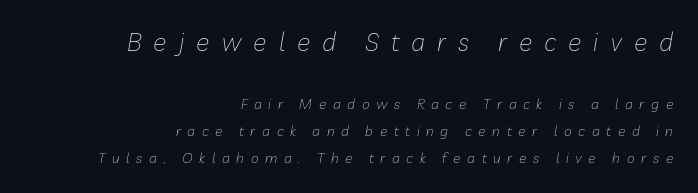
{"italic": "yes", "lean": "right", "slant_degrees": 10, "bold": "no", "underline": "no", "align": "right", "line_spacing": "loose", "line_spacing_ratio": 1.95, "letter_spacing": "wide", "letter_spacing_em": 0.48, "larger_block": "first", "size_ratio": 1.79, "glyph_px": 25}
